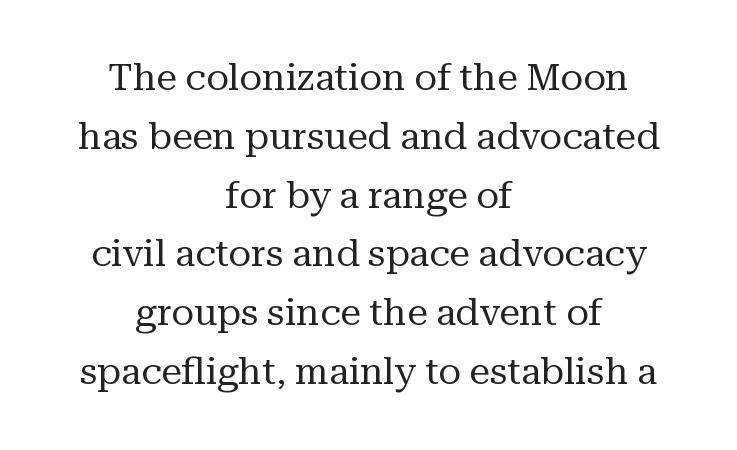
The image shows 37 px regular-weight serif type, upright; set centered, normal line spacing (1.59x), normal letter spacing, not underlined; medium stroke contrast and a medium x-height.
